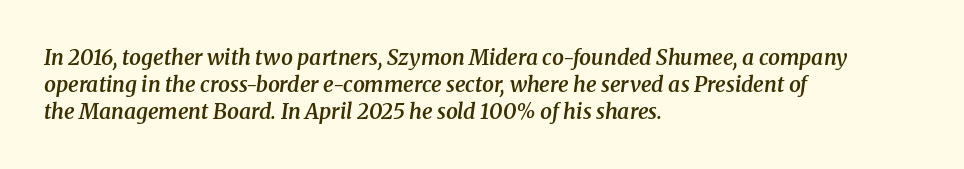
The face used here is rendered with its standard letterfit. Unmarked baselines from the first word to the last. Semibold letterforms, between regular and bold. The setting favours the left margin, as ordinary paragraphs usually do. Successive baselines arrive at the customary interval.
